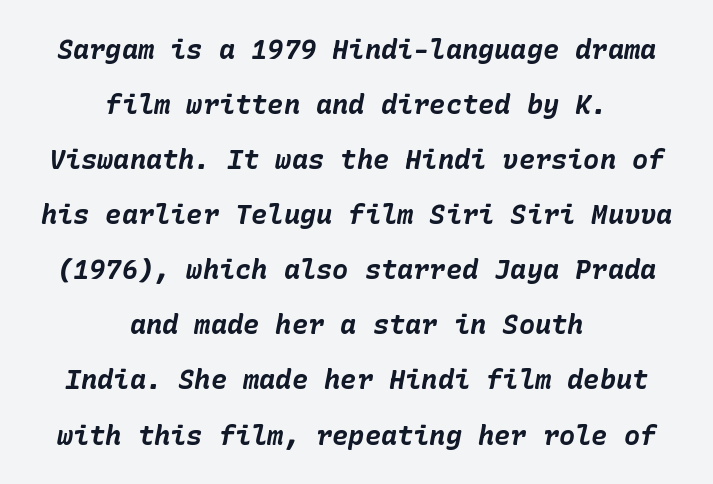
The image shows 27 px bold type, italic (leaning right); set centered, loose line spacing (2.04x), normal letter spacing, not underlined.
